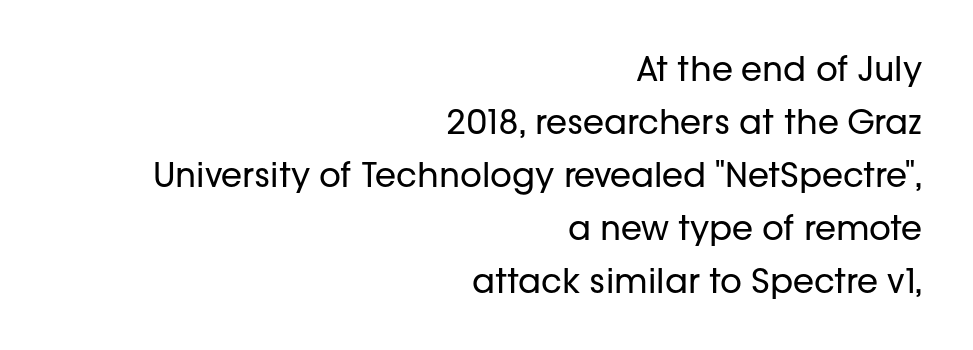
Notice how the stems are strictly vertical — no italics here. The area under the type is left untouched. Think of a printed novel: that variable character pitch is what you see here. The block of text has a typical density, with ordinary space between rows.
